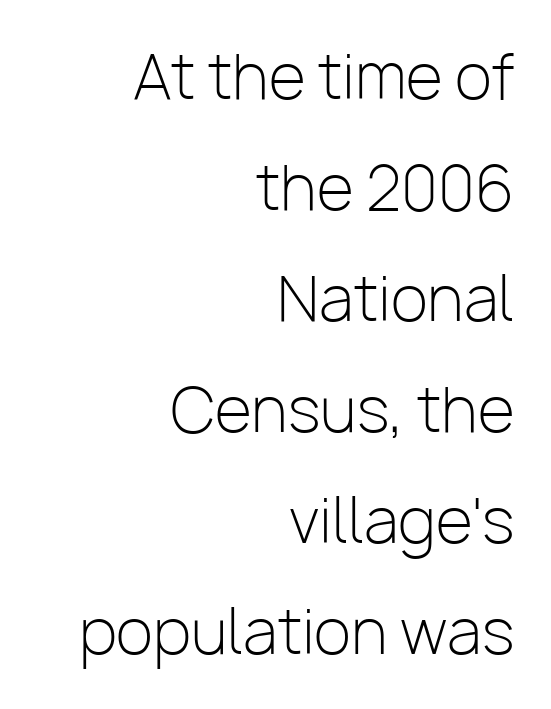
{"serif": "no", "italic": "no", "bold": "no", "weight": "light", "width": "normal", "stroke_contrast": "low", "x_height": "medium", "monospaced": "no", "underline": "no", "align": "right", "line_spacing_ratio": 1.82, "letter_spacing": "normal", "letter_spacing_em": 0.0, "glyph_px": 61}
